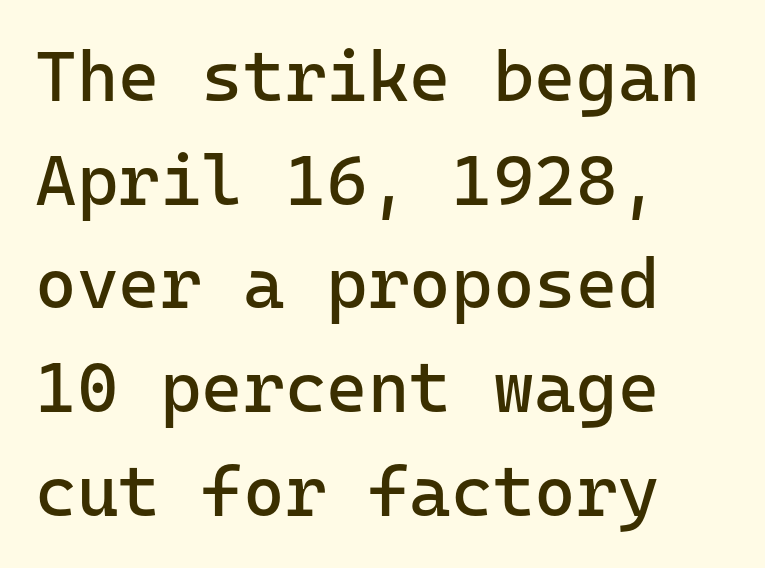
Nobody drew a line under any word here. No italicization has been applied; the sample stays upright. The rendering uses a moderate line-height, typical for paragraphs. The passage shown is typed in a monospace face where columns stay perfectly aligned. Visually the block forms a straight wall on the left and a jagged coastline on the right.
